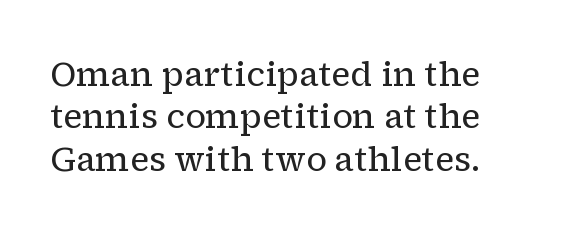
Descenders hang freely into open space. Words appear dense and cohesive because spacing is normal. Leading matches the norm, producing a regular column. Style check: upright.
